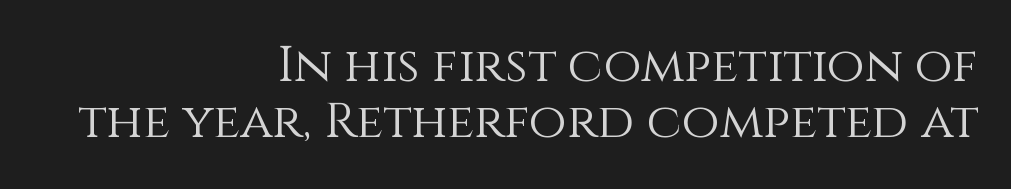
The image shows 49 px light type, upright; set right-aligned, tight line spacing (1.14x), normal letter spacing, not underlined; a large x-height.
